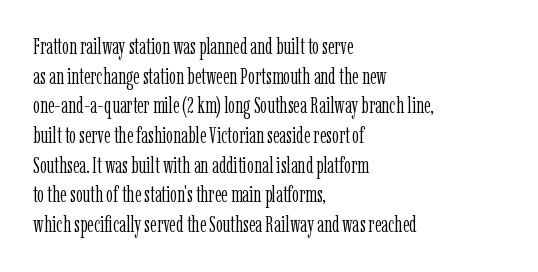
Q: Is the text bold? A: No.
Q: Is the text italic (slanted)? A: No, it is upright.
Q: Is the text underlined? A: No.
Q: How is the paragraph aligned? A: Left-aligned.
Q: Is the spacing between letters normal or unusually wide? A: Normal.
Q: Is the spacing between lines tight, normal or loose? A: Normal.
